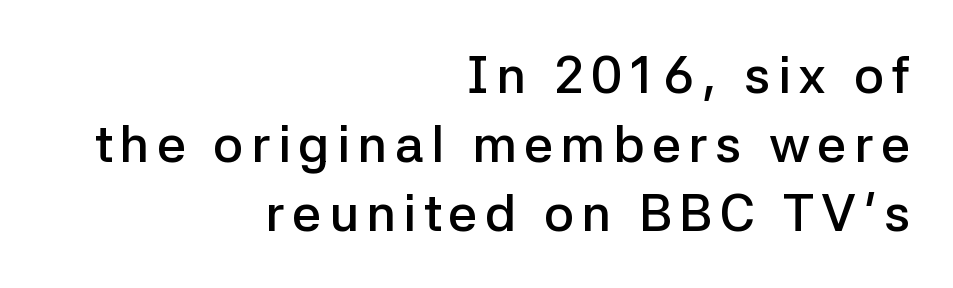
Q: Is the text bold? A: Semi-bold.
Q: Is the text italic (slanted)? A: No, it is upright.
Q: Is the typeface a serif or a sans-serif typeface? A: Sans-serif.
Q: Is the text underlined? A: No.
Q: How is the paragraph aligned? A: Right-aligned.
Q: Is the spacing between lines tight, normal or loose? A: Normal.
Q: Width (condensed, normal, or wide)? A: Normal.
Q: Stroke contrast? A: Low.
Q: x-height? A: Medium.
Q: Monospaced? A: No.
